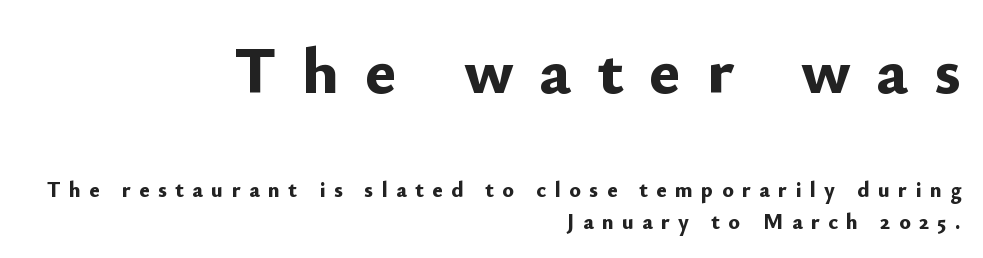
{"serif": "no", "italic": "no", "bold": "yes", "weight": "bold", "width": "normal", "stroke_contrast": "low", "x_height": "small", "monospaced": "no", "underline": "no", "align": "right", "line_spacing": "normal", "line_spacing_ratio": 1.45, "letter_spacing": "wide", "letter_spacing_em": 0.38, "larger_block": "first", "size_ratio": 3.05, "glyph_px": 67}
